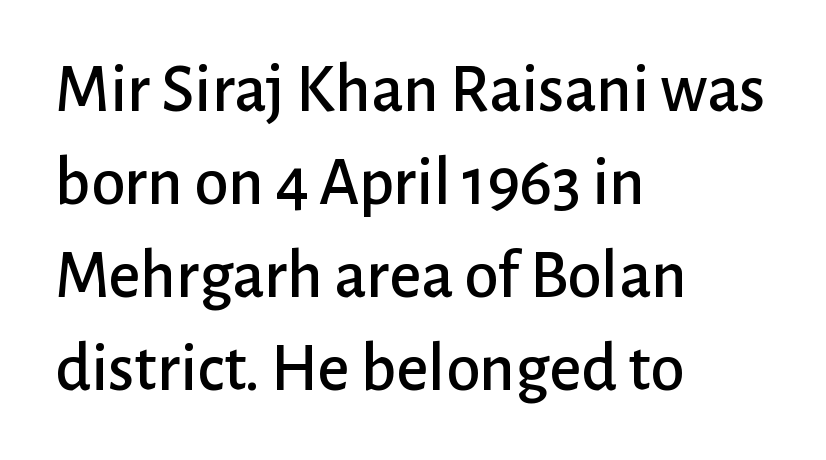
The image shows 69 px sans-serif type, upright; set left-aligned, normal line spacing (1.35x), normal letter spacing, not underlined; low stroke contrast and a medium x-height.
